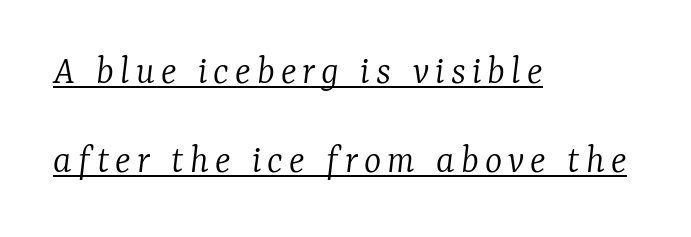
{"serif": "yes", "italic": "yes", "lean": "right", "slant_degrees": 7, "bold": "no", "weight": "light", "width": "normal", "stroke_contrast": "low", "x_height": "medium", "monospaced": "no", "underline": "yes", "align": "left", "line_spacing": "loose", "line_spacing_ratio": 2.17, "glyph_px": 41}
